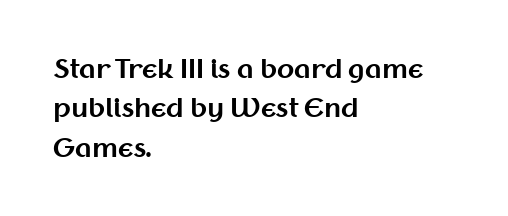
{"italic": "no", "bold": "yes", "underline": "no", "align": "left", "line_spacing": "normal", "line_spacing_ratio": 1.58, "letter_spacing": "normal", "letter_spacing_em": 0.0, "glyph_px": 25}
